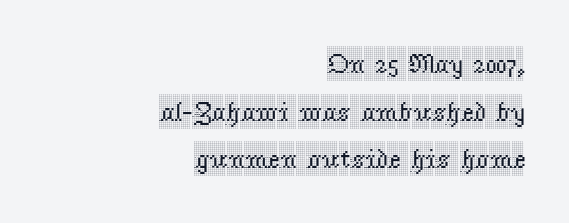
{"italic": "no", "underline": "no", "align": "right", "line_spacing_ratio": 1.76, "letter_spacing": "normal", "letter_spacing_em": 0.0, "glyph_px": 27}
